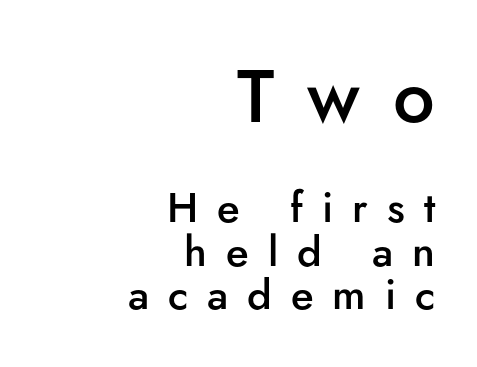
Moderately thickened strokes mark this as semibold type. The block sitting higher on the canvas is the one with enlarged characters. Observe the absence of serifs on each vertical stroke in this sample. In CSS terms this would be text-align: right.
